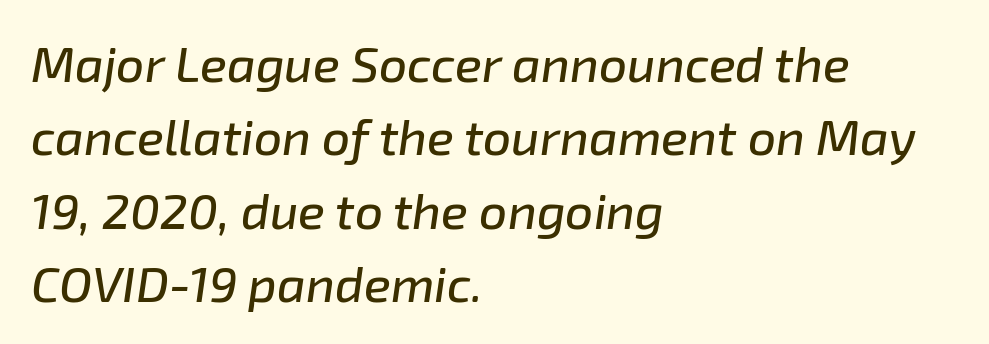
{"italic": "yes", "lean": "right", "slant_degrees": 8, "width": "normal", "stroke_contrast": "low", "x_height": "medium", "monospaced": "no", "underline": "no", "align": "left", "line_spacing": "normal", "line_spacing_ratio": 1.47, "letter_spacing": "normal", "letter_spacing_em": 0.0, "glyph_px": 50}
